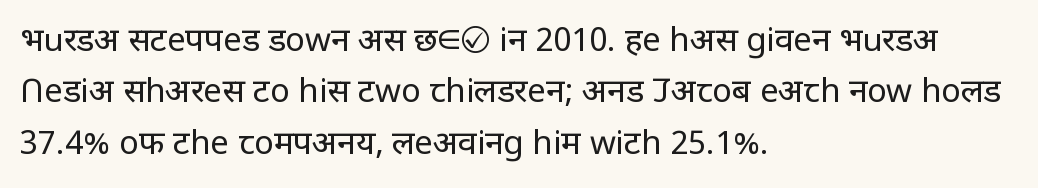
{"serif": "no", "italic": "no", "bold": "no", "weight": "regular", "width": "normal", "stroke_contrast": "low", "x_height": "large", "monospaced": "no", "underline": "no", "align": "left", "line_spacing": "normal", "line_spacing_ratio": 1.56, "letter_spacing": "normal", "letter_spacing_em": 0.0, "glyph_px": 33}
